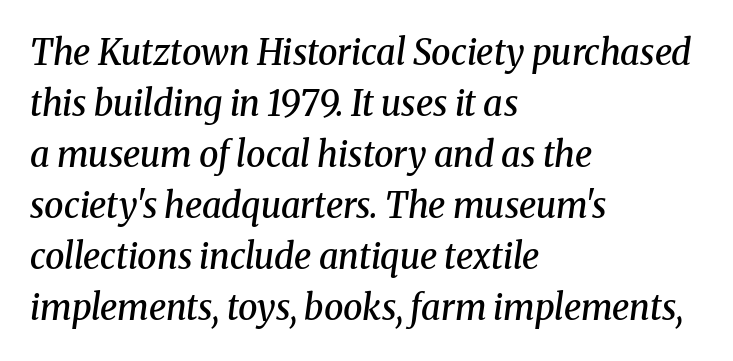
Q: Is the text bold? A: Semi-bold.
Q: Is the text italic (slanted)? A: Yes, it leans right by about 8 degrees.
Q: Is the typeface a serif or a sans-serif typeface? A: Serif.
Q: Is the text underlined? A: No.
Q: How is the paragraph aligned? A: Left-aligned.
Q: Is the spacing between letters normal or unusually wide? A: Normal.
Q: Is the spacing between lines tight, normal or loose? A: Normal.
Q: Width (condensed, normal, or wide)? A: Normal.
Q: Stroke contrast? A: Medium.
Q: x-height? A: Medium.
Q: Monospaced? A: No.
